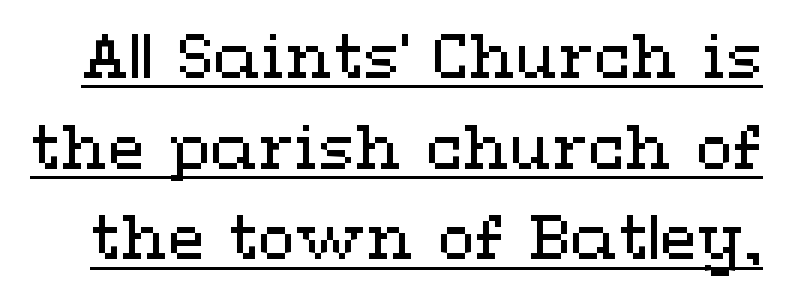
{"italic": "no", "bold": "no", "weight": "regular", "width": "wide", "stroke_contrast": "medium", "x_height": "medium", "monospaced": "no", "underline": "yes", "line_spacing": "normal", "line_spacing_ratio": 1.51, "letter_spacing": "normal", "letter_spacing_em": 0.0, "glyph_px": 60}
